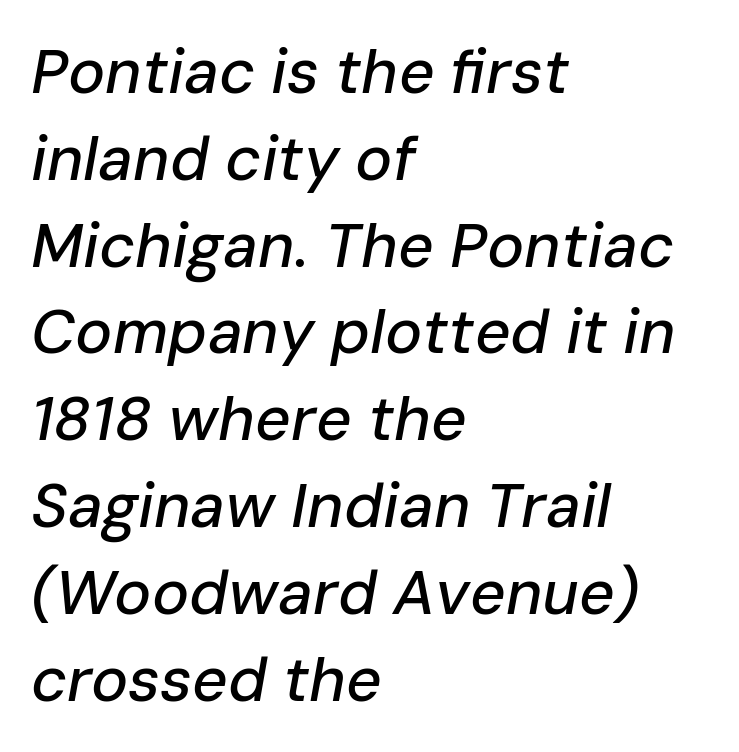
The image shows 62 px text type, italic (leaning right); set left-aligned, normal line spacing (1.4x), normal letter spacing, not underlined; low stroke contrast and a medium x-height.
